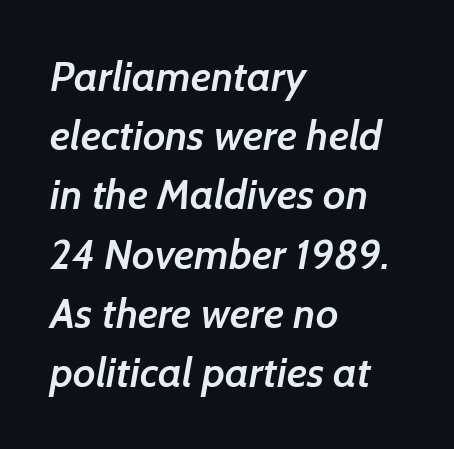
The image shows 42 px semibold sans-serif type; set left-aligned, normal line spacing (1.41x), normal letter spacing, not underlined; low stroke contrast and a medium x-height.
